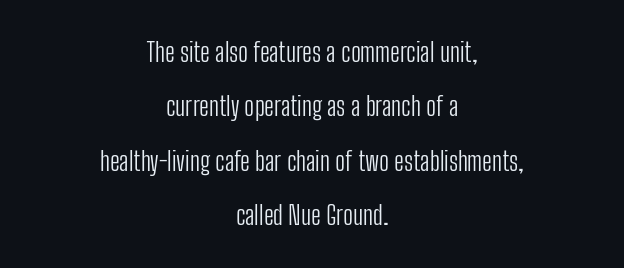
{"italic": "no", "bold": "no", "underline": "no", "align": "center", "line_spacing": "loose", "line_spacing_ratio": 2.09, "letter_spacing": "normal", "letter_spacing_em": 0.0, "glyph_px": 26}
